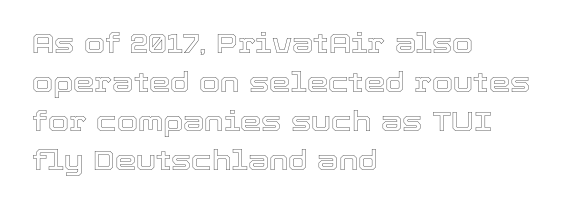
{"italic": "no", "underline": "no", "align": "left", "line_spacing": "normal", "line_spacing_ratio": 1.44, "letter_spacing": "normal", "letter_spacing_em": 0.0, "glyph_px": 27}
